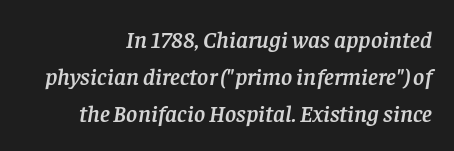
Caption: standard tracking, unaltered. Italic? Definitely — the glyphs are oblique. One glance says typical: line gaps are just what's usual. Clear beneath every line of the passage. The text block is weighted toward the right margin, trailing off unevenly leftward.
